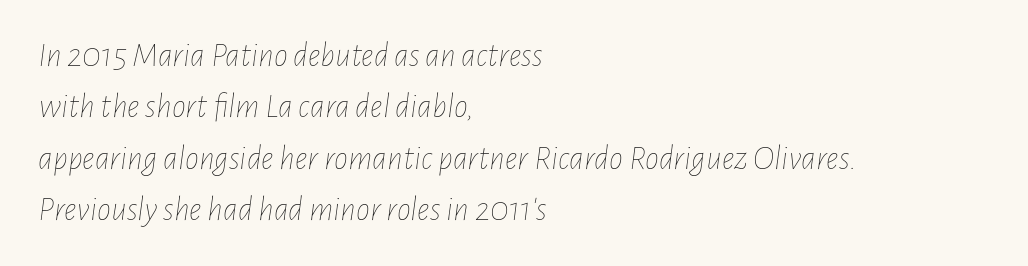
Q: Is the text bold? A: No.
Q: Is the text italic (slanted)? A: Yes, it leans right by about 7 degrees.
Q: Is the text underlined? A: No.
Q: How is the paragraph aligned? A: Left-aligned.
Q: Is the spacing between letters normal or unusually wide? A: Normal.
Q: Is the spacing between lines tight, normal or loose? A: Normal.
Q: Width (condensed, normal, or wide)? A: Condensed.
Q: Stroke contrast? A: Low.
Q: x-height? A: Medium.
Q: Monospaced? A: No.
